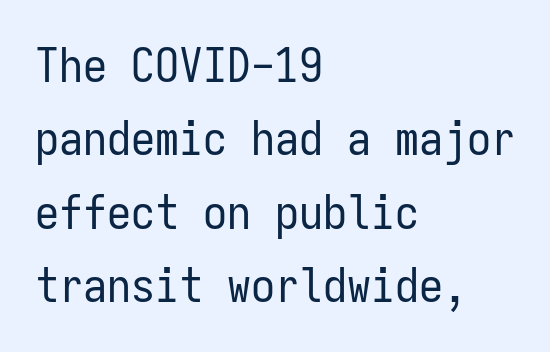
The image shows 48 px regular-weight, condensed sans-serif type, upright, monospaced; set left-aligned, normal line spacing (1.53x), normal letter spacing, not underlined; low stroke contrast and a medium x-height.
